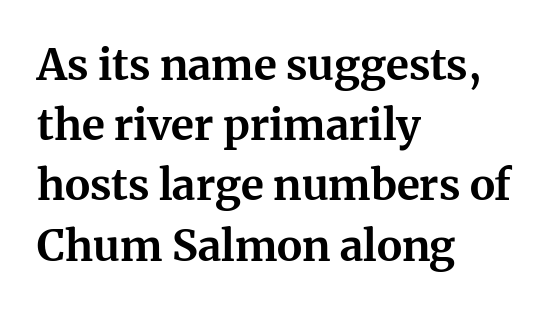
The image shows 43 px bold serif type, upright; set left-aligned, normal line spacing (1.4x), normal letter spacing, not underlined; medium stroke contrast and a medium x-height.
